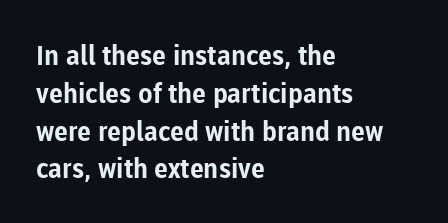
Q: Is the text bold? A: Yes.
Q: Is the text italic (slanted)? A: No, it is upright.
Q: Is the text underlined? A: No.
Q: How is the paragraph aligned? A: Left-aligned.
Q: Is the spacing between letters normal or unusually wide? A: Normal.
Q: Is the spacing between lines tight, normal or loose? A: Normal.
